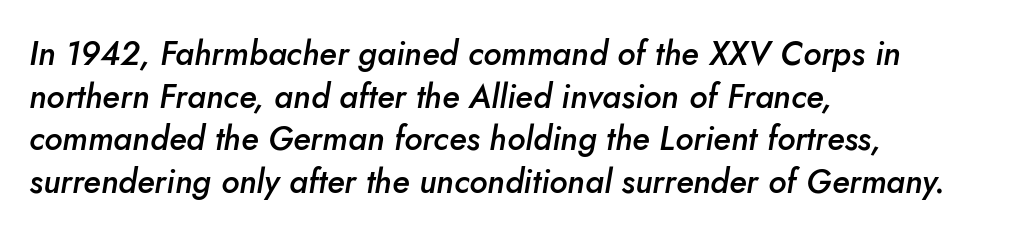
{"italic": "yes", "lean": "right", "slant_degrees": 10, "bold": "semi", "weight": "semibold", "width": "normal", "stroke_contrast": "low", "x_height": "small", "monospaced": "no", "underline": "no", "align": "left", "line_spacing": "normal", "line_spacing_ratio": 1.29, "letter_spacing": "normal", "letter_spacing_em": 0.0, "glyph_px": 33}
